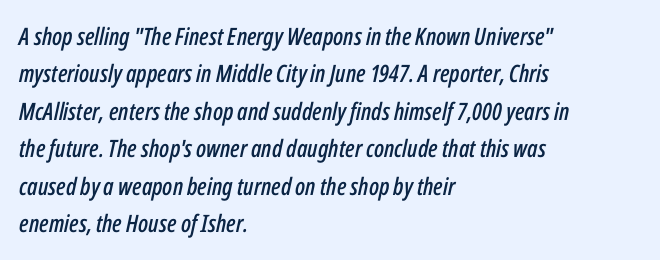
Q: Is the text italic (slanted)? A: Yes, it leans right by about 12 degrees.
Q: Is the text underlined? A: No.
Q: How is the paragraph aligned? A: Left-aligned.
Q: Is the spacing between letters normal or unusually wide? A: Normal.
Q: Is the spacing between lines tight, normal or loose? A: Normal.
